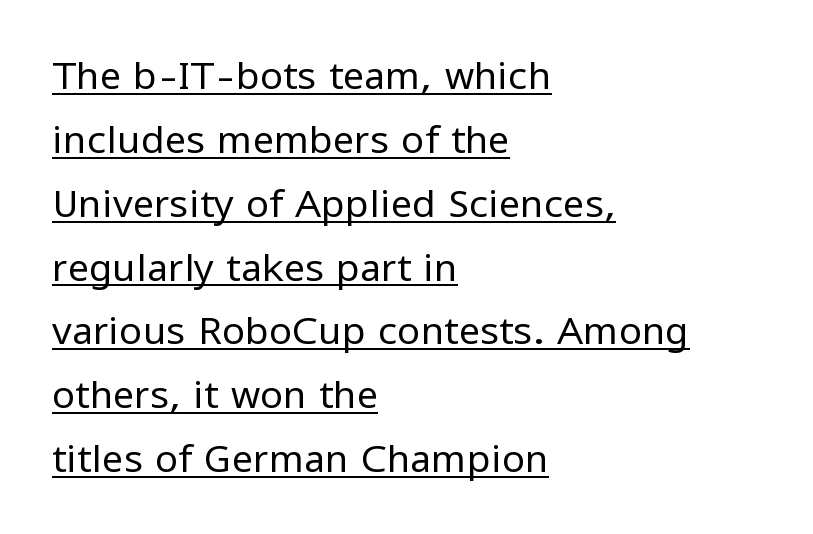
Reading down the block, your eye returns to a fixed left position each line. The lines sit at an ordinary, default distance from one another. The font's upright variant was chosen for this text. Think standard paragraph weight, or any step lighter than that.
